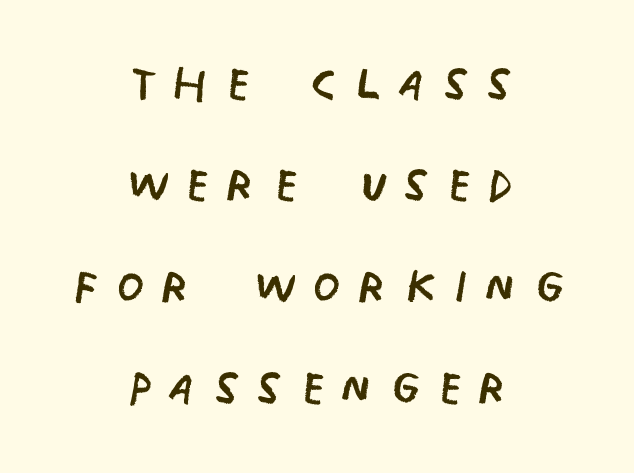
To sum up the face: it is a sans, with no serifs. Neither beginnings nor endings align; midpoints do. Descender tails drop into unmarked territory. Normally led — the rows are evenly, conventionally spaced.
